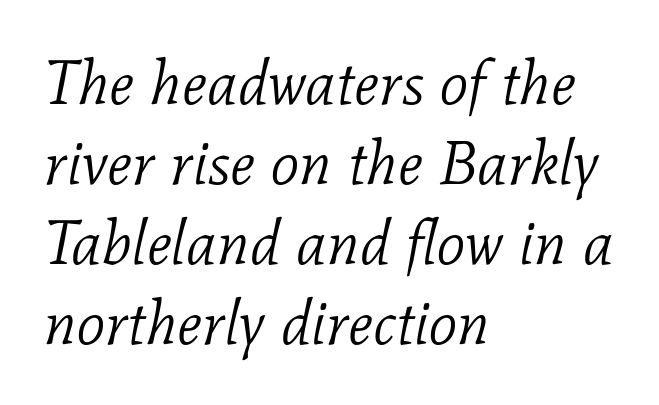
Q: Is the text bold? A: No.
Q: Is the text italic (slanted)? A: Yes, it leans right by about 11 degrees.
Q: Is the typeface a serif or a sans-serif typeface? A: Serif.
Q: Is the text underlined? A: No.
Q: How is the paragraph aligned? A: Left-aligned.
Q: Is the spacing between letters normal or unusually wide? A: Normal.
Q: Is the spacing between lines tight, normal or loose? A: Normal.
Q: Width (condensed, normal, or wide)? A: Normal.
Q: Stroke contrast? A: Low.
Q: x-height? A: Medium.
Q: Monospaced? A: No.
